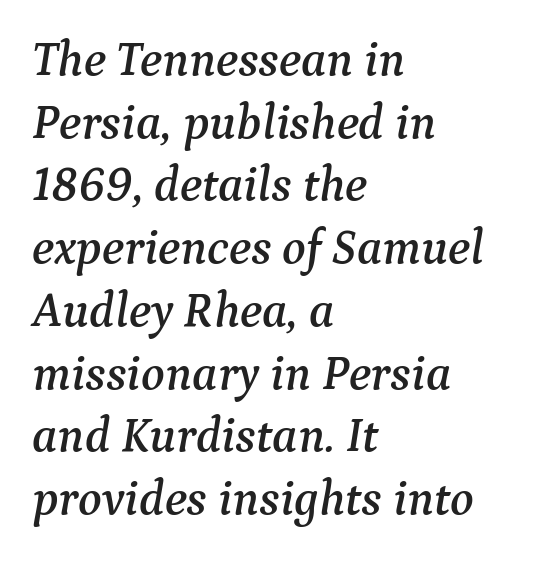
Quick note: italic. Each line starts at the same left margin while the right side varies. There is no visible air inserted between adjacent glyphs. Old-style or modern, the face here clearly has serifs. This block has exactly the height ordinary leading produces. The space beneath each line is pristine and unruled.
